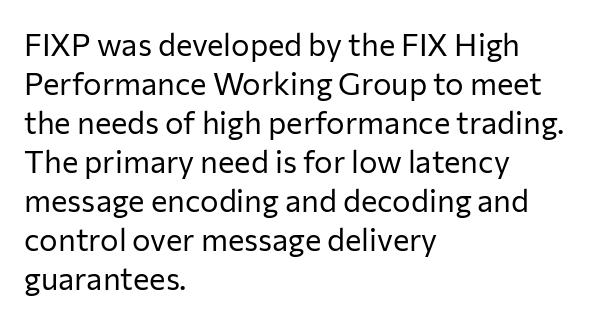
The image shows 31 px regular-weight sans-serif type, upright; set left-aligned, normal line spacing (1.26x), normal letter spacing, not underlined; low stroke contrast and a medium x-height.
